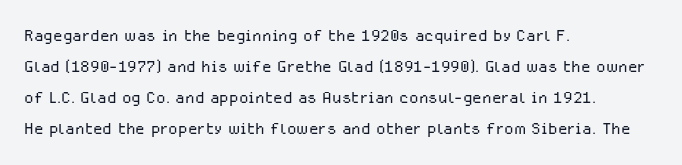
Q: Is the text bold? A: No.
Q: Is the text italic (slanted)? A: No, it is upright.
Q: Is the text underlined? A: No.
Q: How is the paragraph aligned? A: Left-aligned.
Q: Is the spacing between letters normal or unusually wide? A: Normal.
Q: Is the spacing between lines tight, normal or loose? A: Normal.
